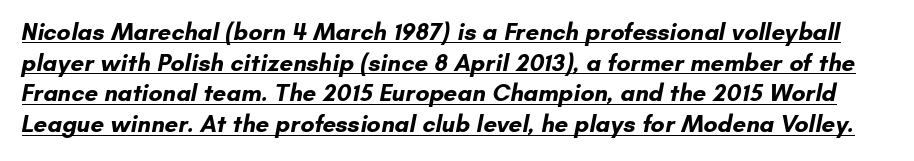
Thick stems and heavy bowls — unmistakably bold. Every word sits above its own underline. The leading is moderate, giving the passage an even texture. The letterforms sit shoulder to shoulder at normal distance.
